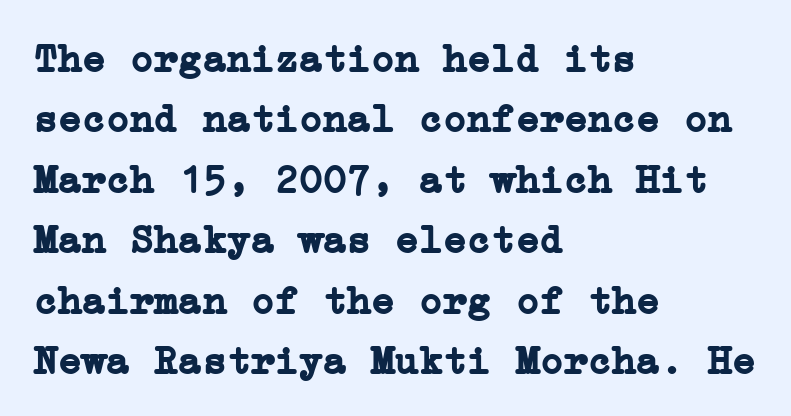
Q: Is the text bold? A: Yes.
Q: Is the text italic (slanted)? A: No, it is upright.
Q: Is the typeface a serif or a sans-serif typeface? A: Serif.
Q: Is the text underlined? A: No.
Q: How is the paragraph aligned? A: Left-aligned.
Q: Is the spacing between letters normal or unusually wide? A: Normal.
Q: Is the spacing between lines tight, normal or loose? A: Normal.
Q: Width (condensed, normal, or wide)? A: Normal.
Q: Stroke contrast? A: Low.
Q: x-height? A: Medium.
